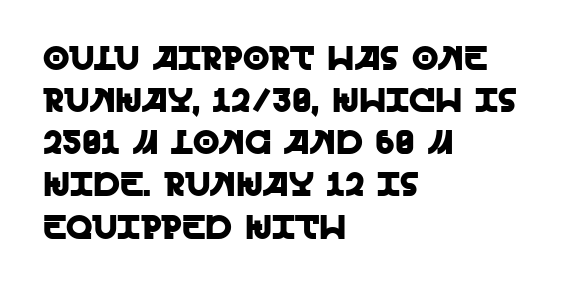
{"serif": "no", "italic": "no", "width": "normal", "x_height": "large", "monospaced": "no", "underline": "no", "align": "left", "line_spacing_ratio": 1.24, "letter_spacing": "normal", "letter_spacing_em": 0.0, "glyph_px": 34}
